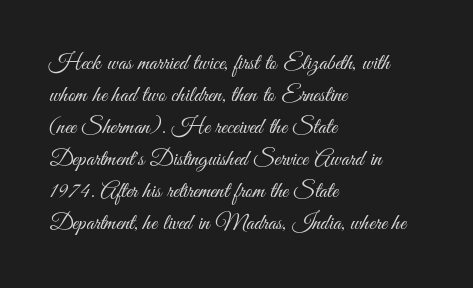
Caption: standard tracking, unaltered. Does the leading feel generous? No, just average. The lines are quadded left. Check the space under the baseline: it is left empty.
